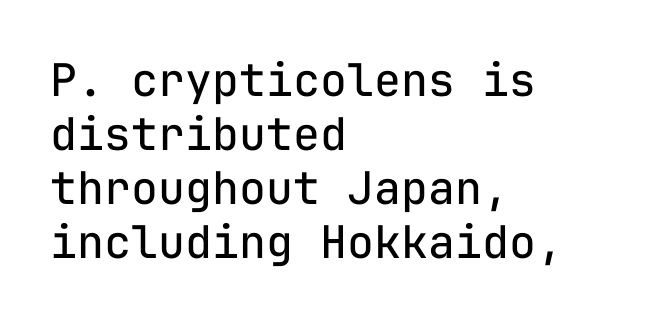
Q: Is the text bold? A: No.
Q: Is the text italic (slanted)? A: No, it is upright.
Q: Is the typeface a serif or a sans-serif typeface? A: Sans-serif.
Q: Is the text underlined? A: No.
Q: How is the paragraph aligned? A: Left-aligned.
Q: Is the spacing between letters normal or unusually wide? A: Normal.
Q: Width (condensed, normal, or wide)? A: Normal.
Q: Stroke contrast? A: Low.
Q: x-height? A: Medium.
Q: Monospaced? A: Yes.
